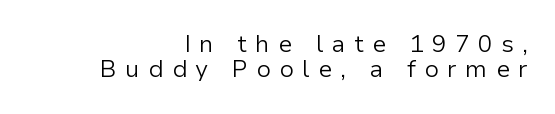
Q: Is the text bold? A: No.
Q: Is the text italic (slanted)? A: No, it is upright.
Q: Is the text underlined? A: No.
Q: How is the paragraph aligned? A: Right-aligned.
Q: Is the spacing between letters normal or unusually wide? A: Unusually wide.
Q: Is the spacing between lines tight, normal or loose? A: Tight.
